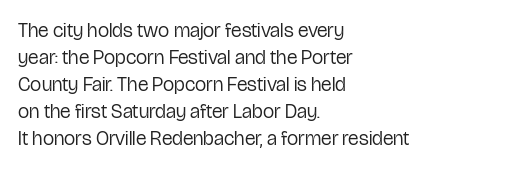
Q: Is the text bold? A: No.
Q: Is the text italic (slanted)? A: No, it is upright.
Q: Is the text underlined? A: No.
Q: How is the paragraph aligned? A: Left-aligned.
Q: Is the spacing between letters normal or unusually wide? A: Normal.
Q: Is the spacing between lines tight, normal or loose? A: Normal.
